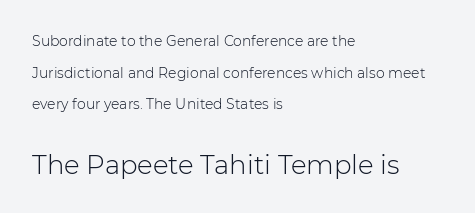
Posture: upright roman. Leftover space on each line is placed entirely after the last word. Each new line begins a long way beneath the previous one. Compare the two chunks: the lower has the greater cap height.
